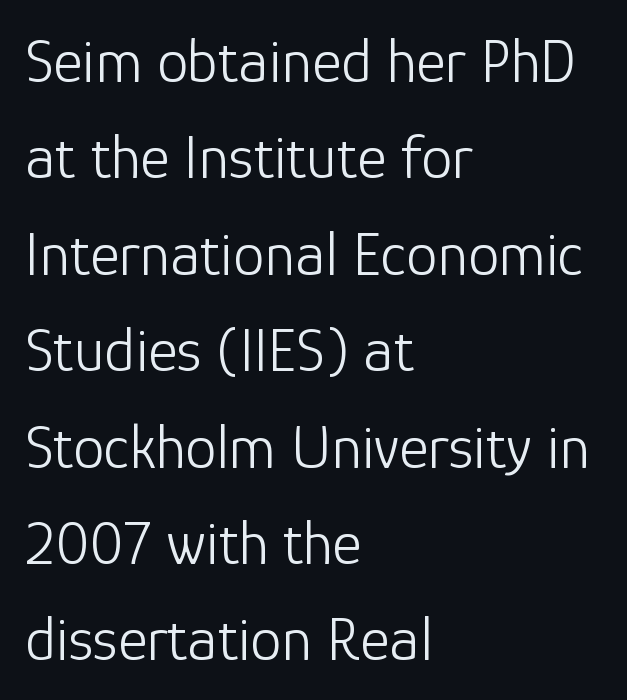
The tracking reads as untouched default to a designer's eye. A normal amount of white space separates one row of letters from the next. Varying glyph widths throughout — classic text-font behaviour. If you drew a ruler down the left edge, every line would touch it. Does the lettering tilt? It doesn't — this is upright. Stems here are at most as thick as an everyday book face.
